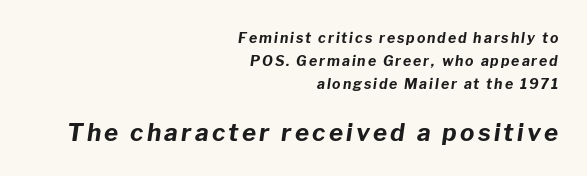
Descender tails drop into unmarked territory. The passage shown begins with its smaller block and ends with its larger one. The text carries the slant typical of an italic or oblique font. The passage shown stacks its lines at a standard gap. The typesetter chose a ragged-left arrangement here.
